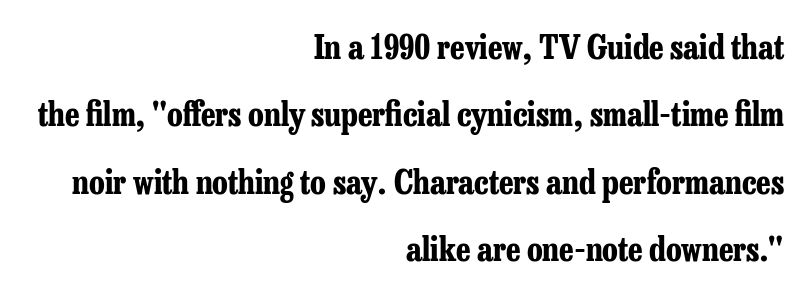
A flush-right, rag-left setting is used for this passage. Plain, unruled lines of type. Character widths vary here, with narrow letters taking less room than wide ones. Caption: bold face, heavy strokes. The tracking reads as untouched default to a designer's eye. Do the letters lean? They stand straight.
